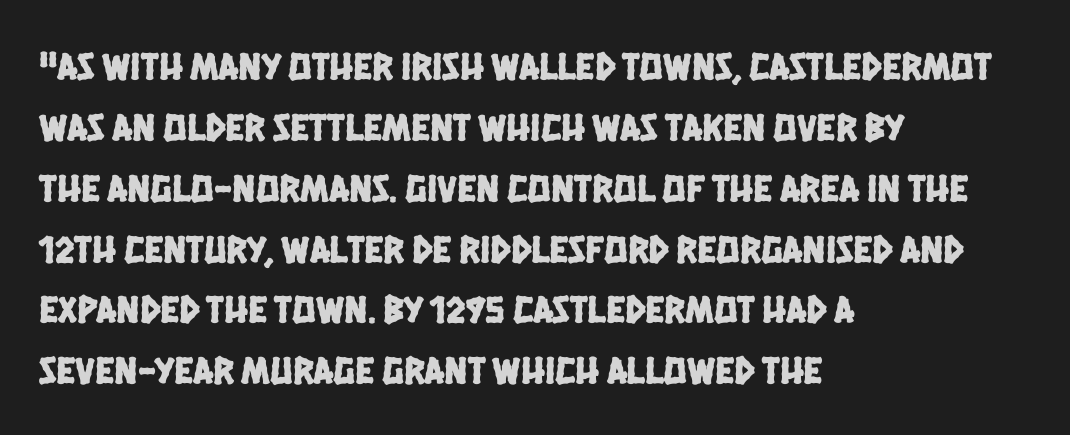
The string is rendered with underlining switched off. How would I describe the line gaps? Plain and ordinary. Check where the strokes stop: nothing finishes them off — pure sans. Do the characters align in a grid? No, the font is proportional. The ragged edge is on the right, which tells us the setting is flush left. Tracking here is standard; glyphs follow each other at the usual distance.
